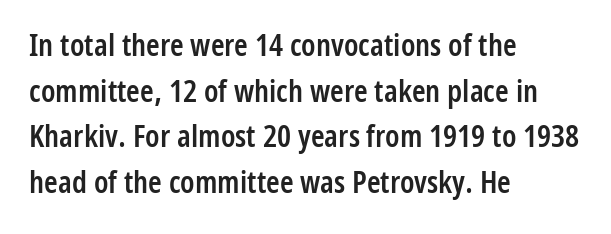
The image shows 31 px semibold, condensed sans-serif type, upright; set left-aligned, normal line spacing (1.47x), normal letter spacing, not underlined; low stroke contrast and a medium x-height.
